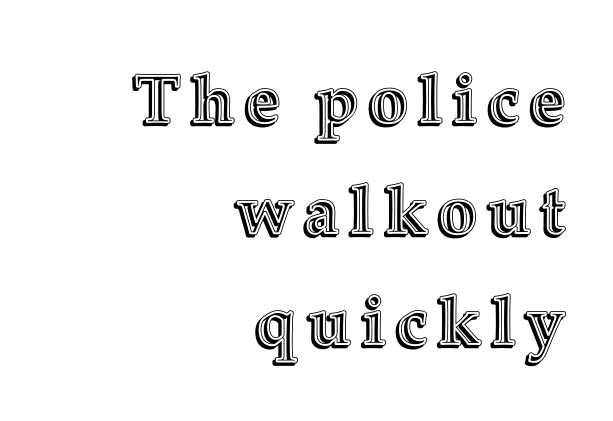
Q: Is the text italic (slanted)? A: No, it is upright.
Q: Is the text underlined? A: No.
Q: How is the paragraph aligned? A: Right-aligned.
Q: Is the spacing between lines tight, normal or loose? A: Normal.
Q: Width (condensed, normal, or wide)? A: Normal.
Q: x-height? A: Medium.
Q: Monospaced? A: No.
